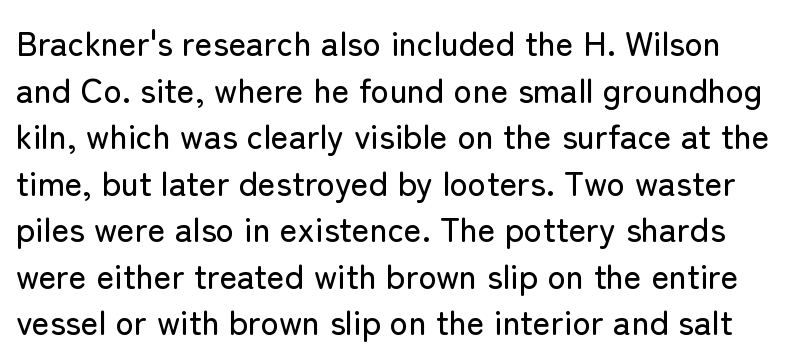
Q: Is the text italic (slanted)? A: No, it is upright.
Q: Is the typeface a serif or a sans-serif typeface? A: Sans-serif.
Q: Is the text underlined? A: No.
Q: Is the spacing between letters normal or unusually wide? A: Normal.
Q: Is the spacing between lines tight, normal or loose? A: Normal.
Q: Width (condensed, normal, or wide)? A: Normal.
Q: Stroke contrast? A: Low.
Q: x-height? A: Medium.
Q: Monospaced? A: No.
